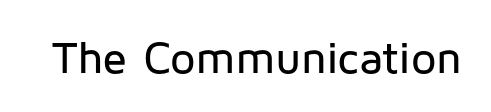
Q: Is the text italic (slanted)? A: No, it is upright.
Q: Is the typeface a serif or a sans-serif typeface? A: Sans-serif.
Q: Is the text underlined? A: No.
Q: Is the spacing between letters normal or unusually wide? A: Normal.
Q: Width (condensed, normal, or wide)? A: Normal.
Q: Stroke contrast? A: Low.
Q: x-height? A: Medium.
Q: Monospaced? A: No.
